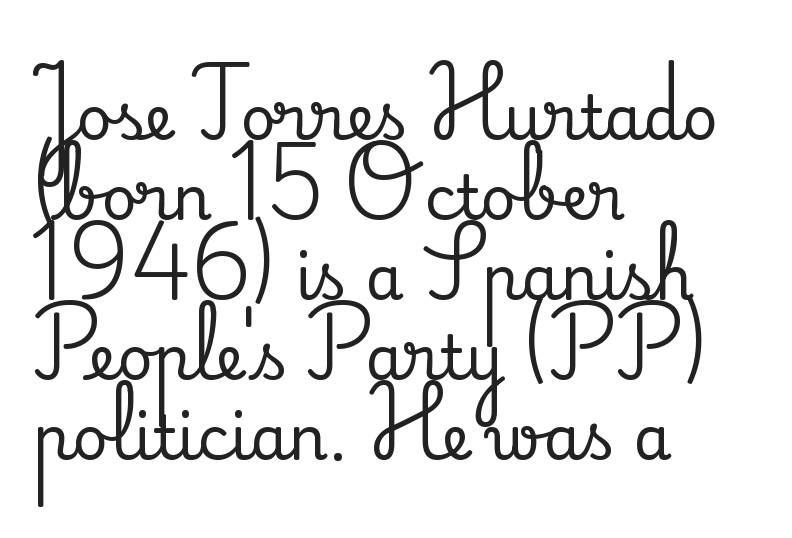
Q: Is the text italic (slanted)? A: No, it is upright.
Q: Is the typeface a serif or a sans-serif typeface? A: Serif.
Q: Is the text underlined? A: No.
Q: How is the paragraph aligned? A: Left-aligned.
Q: Is the spacing between letters normal or unusually wide? A: Normal.
Q: Is the spacing between lines tight, normal or loose? A: Normal.
Q: Width (condensed, normal, or wide)? A: Normal.
Q: Stroke contrast? A: Medium.
Q: x-height? A: Small.
Q: Monospaced? A: No.
